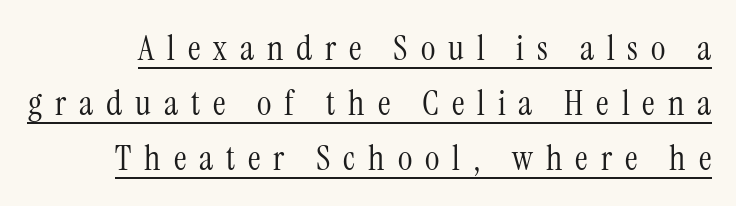
The letters look calm and open, with moderate or lighter stems. There is plenty of visible air inserted between adjacent glyphs. Is this a fixed-width face? No — the glyphs have proportional, varying widths. Each line of the rendering has a horizontal stroke beneath the glyphs. This is roman type, the default non-slanted kind.
